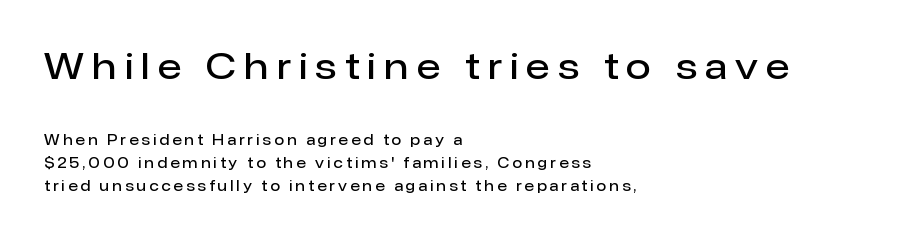
Whoever set this made the first block the dominant, larger element. Decoration check: the copy has no underline. The rag falls on the right side of this text block. Loose tracking; the words dissolve into strings of separated letters.
